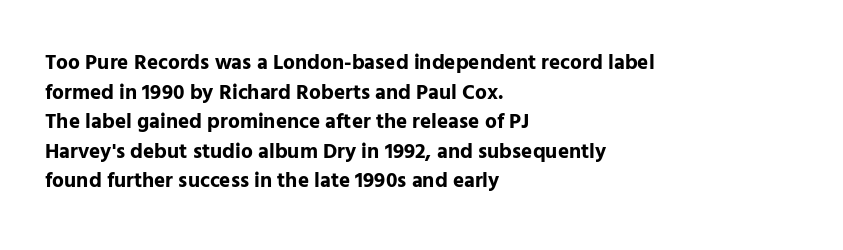
{"italic": "no", "bold": "yes", "underline": "no", "align": "left", "line_spacing": "normal", "line_spacing_ratio": 1.41, "letter_spacing": "normal", "letter_spacing_em": 0.0, "glyph_px": 21}
